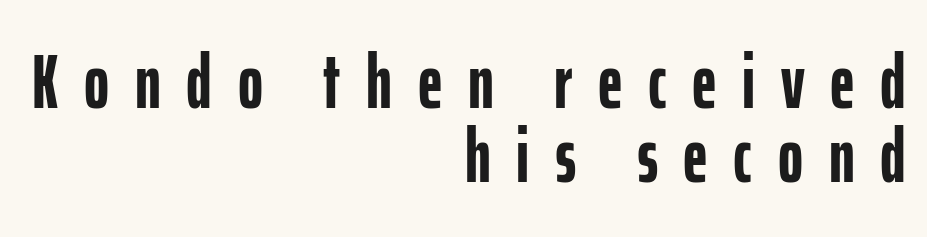
{"serif": "no", "italic": "no", "bold": "yes", "weight": "semibold", "width": "condensed", "stroke_contrast": "low", "x_height": "medium", "monospaced": "no", "underline": "no", "align": "right", "line_spacing": "tight", "line_spacing_ratio": 0.97, "letter_spacing": "wide", "letter_spacing_em": 0.34, "glyph_px": 76}
